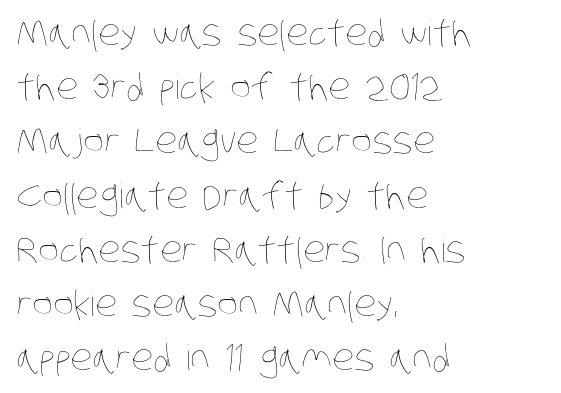
The passage shown has conventional tracking throughout. The passage shown is typed in a proportional face where columns would drift. No chunkiness to these letters — they're not bold. Whoever set this chose a conventional vertical rhythm. The zone under the glyphs is completely vacant.
